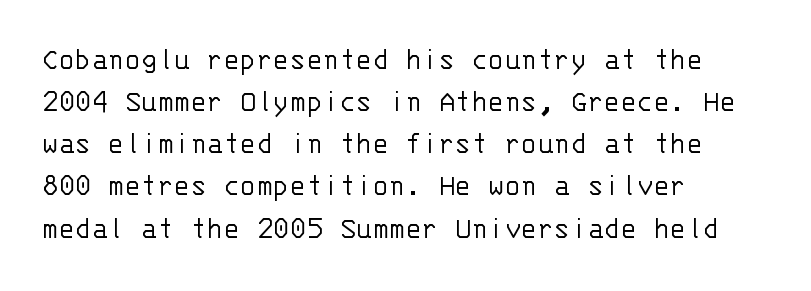
{"serif": "no", "italic": "no", "bold": "no", "weight": "light", "width": "normal", "stroke_contrast": "low", "x_height": "large", "monospaced": "yes", "underline": "no", "align": "left", "line_spacing_ratio": 1.24, "letter_spacing": "normal", "letter_spacing_em": 0.0, "glyph_px": 34}
